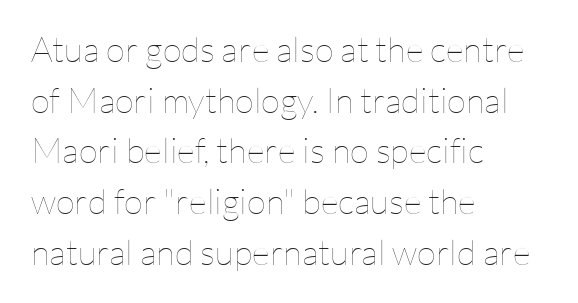
{"italic": "no", "bold": "no", "weight": "thin", "width": "normal", "stroke_contrast": "low", "x_height": "medium", "monospaced": "no", "underline": "no", "align": "left", "line_spacing": "normal", "line_spacing_ratio": 1.45, "letter_spacing": "normal", "letter_spacing_em": 0.0, "glyph_px": 35}
